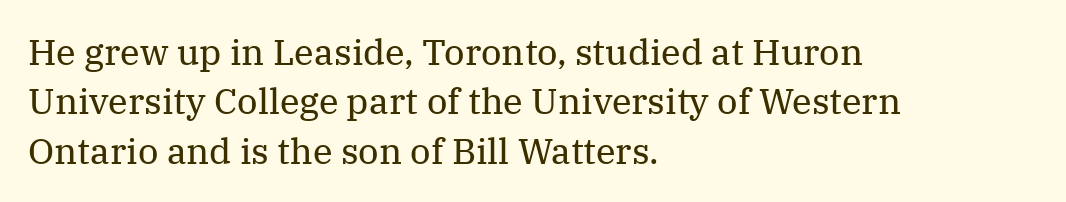
Q: Is the text bold? A: No.
Q: Is the text italic (slanted)? A: No, it is upright.
Q: Is the typeface a serif or a sans-serif typeface? A: Serif.
Q: Is the text underlined? A: No.
Q: How is the paragraph aligned? A: Left-aligned.
Q: Is the spacing between letters normal or unusually wide? A: Normal.
Q: Is the spacing between lines tight, normal or loose? A: Normal.
Q: Width (condensed, normal, or wide)? A: Normal.
Q: Stroke contrast? A: Medium.
Q: x-height? A: Medium.
Q: Monospaced? A: No.
